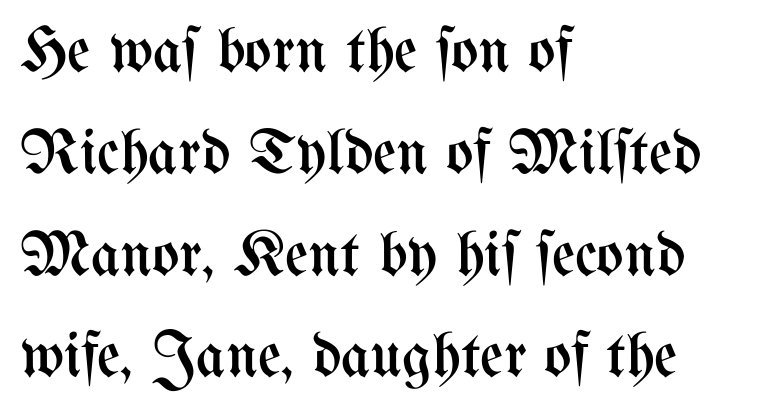
Q: Is the text bold? A: No.
Q: Is the text italic (slanted)? A: No, it is upright.
Q: Is the text underlined? A: No.
Q: How is the paragraph aligned? A: Left-aligned.
Q: Is the spacing between letters normal or unusually wide? A: Normal.
Q: Is the spacing between lines tight, normal or loose? A: Normal.
Q: Width (condensed, normal, or wide)? A: Condensed.
Q: Stroke contrast? A: Medium.
Q: x-height? A: Medium.
Q: Monospaced? A: No.
